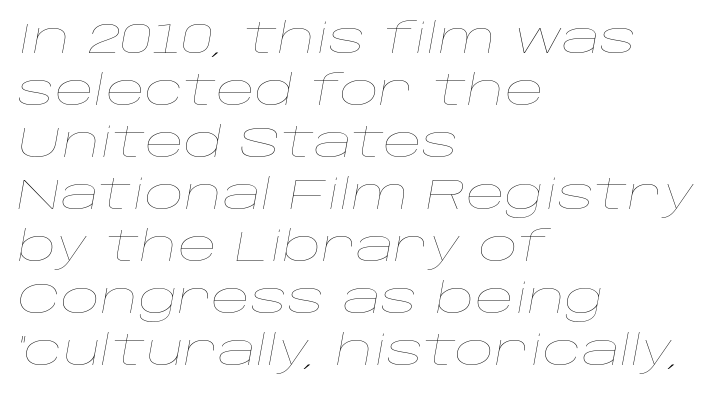
Q: Is the text bold? A: No.
Q: Is the text italic (slanted)? A: Yes, it leans right by about 10 degrees.
Q: Is the text underlined? A: No.
Q: How is the paragraph aligned? A: Left-aligned.
Q: Is the spacing between letters normal or unusually wide? A: Normal.
Q: Width (condensed, normal, or wide)? A: Wide.
Q: Stroke contrast? A: Low.
Q: x-height? A: Large.
Q: Monospaced? A: No.
